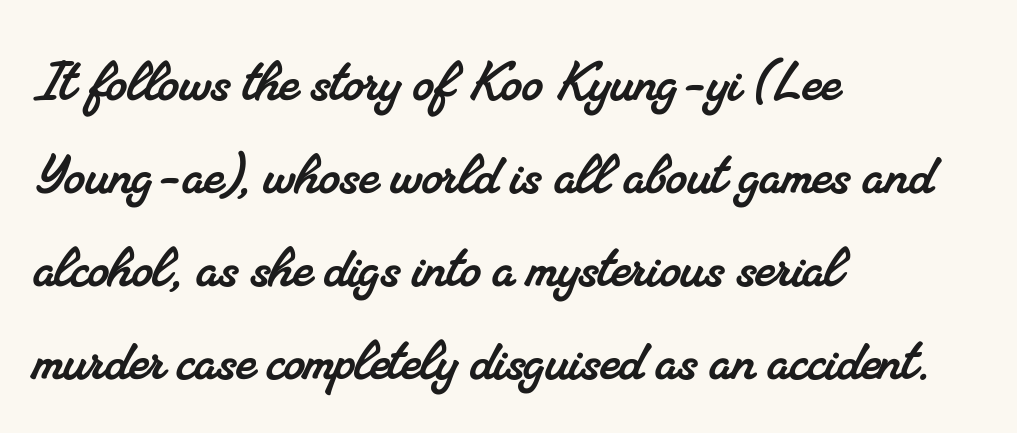
Inter-character spacing is left at the font's built-in metrics. Reading down the block, your eye returns to a fixed left position each line. Words float on clear page, feet unadorned. The rows are spaced the way most documents space them.
